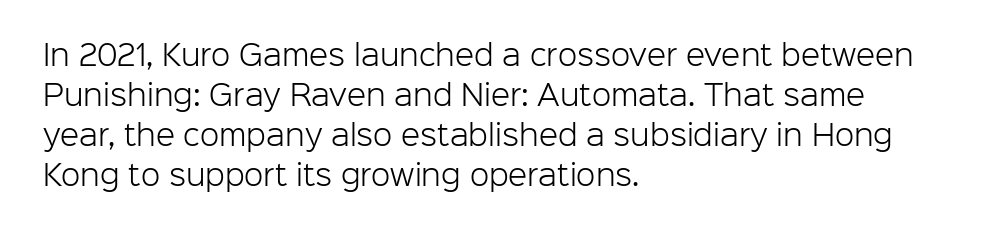
Underlining? Definitely not there. Whoever set this chose a conventional vertical rhythm. Think standard paragraph weight, or any step lighter than that. The type is set solid horizontally, with unmodified tracking. Each letter keeps its own natural width here, so spacing adapts to shape.
